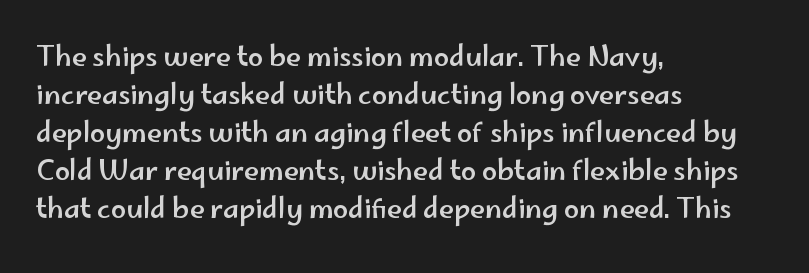
{"italic": "no", "underline": "no", "align": "left", "line_spacing": "normal", "line_spacing_ratio": 1.41, "letter_spacing": "normal", "letter_spacing_em": 0.0, "glyph_px": 27}
